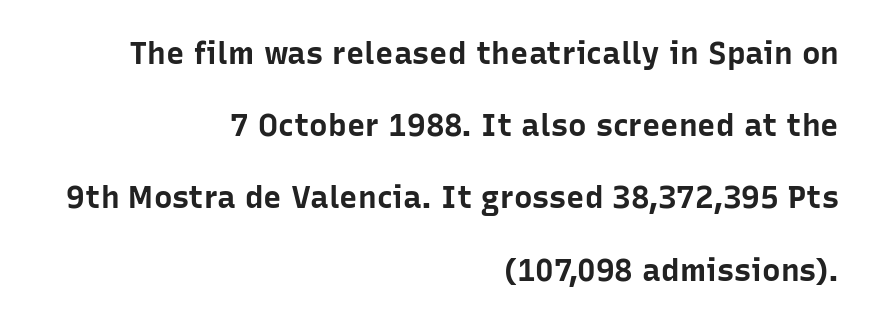
The image shows 31 px bold sans-serif type, upright; set right-aligned, loose line spacing (2.33x), normal letter spacing, not underlined; low stroke contrast and a medium x-height.
